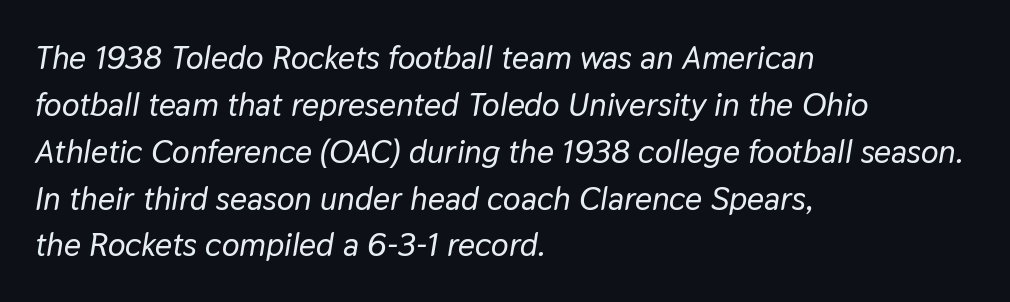
Tracking value appears to be zero — textbook default spacing. Beneath every word, the page is bare. Casual observation: everything's shoved over to the left. The rendering applies a slant to the glyphs.
